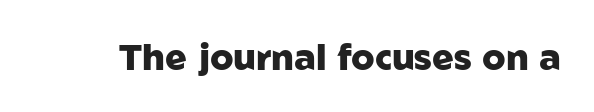
{"serif": "no", "italic": "no", "bold": "yes", "weight": "heavy", "width": "normal", "stroke_contrast": "low", "x_height": "medium", "monospaced": "no", "underline": "no", "letter_spacing": "normal", "letter_spacing_em": 0.0, "glyph_px": 36}
